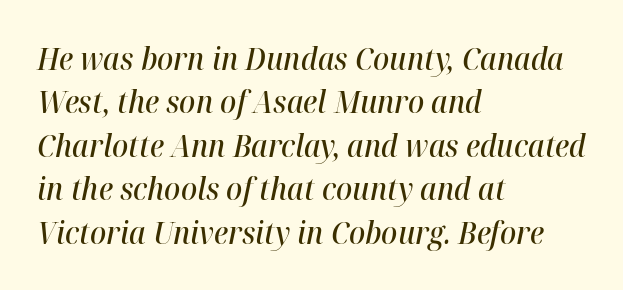
Q: Is the text bold? A: Semi-bold.
Q: Is the text italic (slanted)? A: Yes, it leans right by about 12 degrees.
Q: Is the text underlined? A: No.
Q: How is the paragraph aligned? A: Left-aligned.
Q: Is the spacing between letters normal or unusually wide? A: Normal.
Q: Is the spacing between lines tight, normal or loose? A: Normal.
Q: Width (condensed, normal, or wide)? A: Normal.
Q: Stroke contrast? A: High.
Q: x-height? A: Medium.
Q: Monospaced? A: No.
